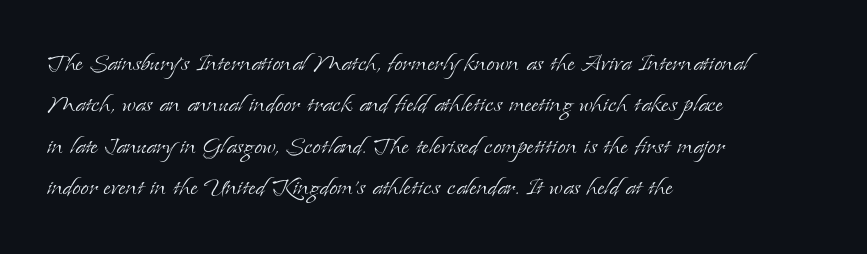
The image shows 30 px light serif type; set left-aligned, normal line spacing (1.38x), normal letter spacing, not underlined; low stroke contrast and a small x-height.
